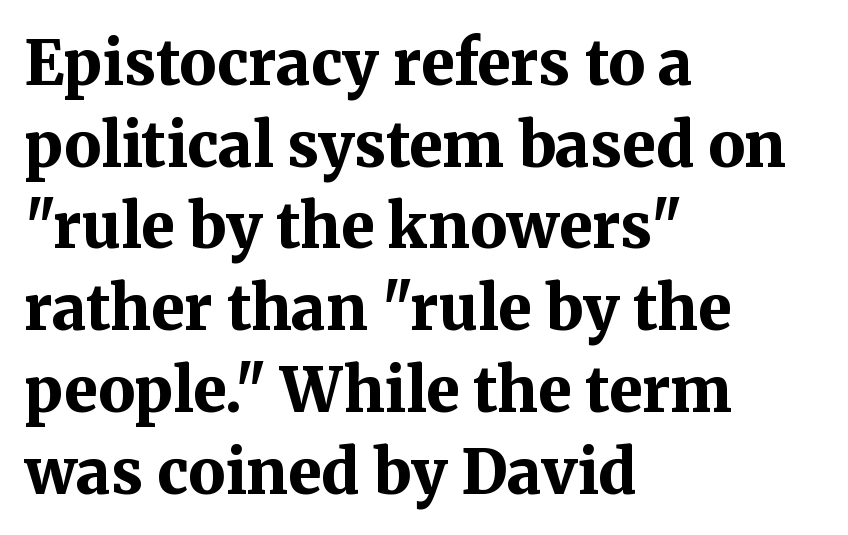
Q: Is the text bold? A: Yes.
Q: Is the text italic (slanted)? A: No, it is upright.
Q: Is the typeface a serif or a sans-serif typeface? A: Serif.
Q: Is the text underlined? A: No.
Q: How is the paragraph aligned? A: Left-aligned.
Q: Is the spacing between letters normal or unusually wide? A: Normal.
Q: Is the spacing between lines tight, normal or loose? A: Normal.
Q: Width (condensed, normal, or wide)? A: Normal.
Q: Stroke contrast? A: Medium.
Q: x-height? A: Medium.
Q: Monospaced? A: No.
